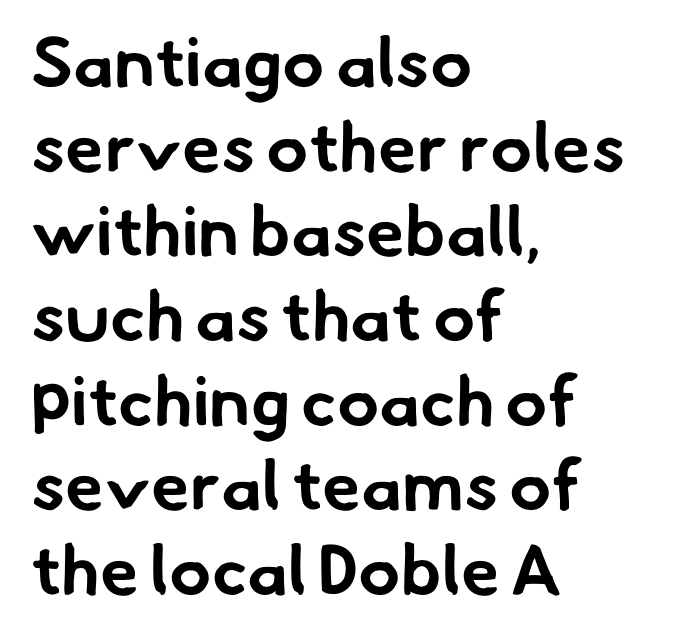
{"serif": "no", "bold": "yes", "weight": "bold", "width": "normal", "stroke_contrast": "low", "x_height": "small", "monospaced": "no", "underline": "no", "align": "left", "line_spacing_ratio": 1.21, "letter_spacing": "normal", "letter_spacing_em": 0.0, "glyph_px": 70}
